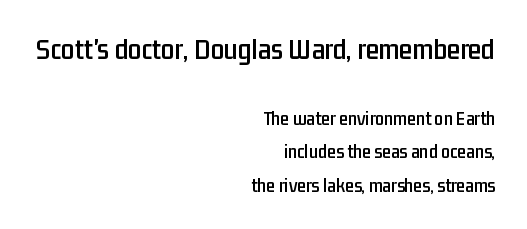
Italic: no, the glyphs are upright roman. Students, note that the glyphs here touch the page at normal intervals. Type size steps down from the first block to the second. Underlining? Definitely not there. Which margin do the lines hug? The right one — the left edge is uneven.
